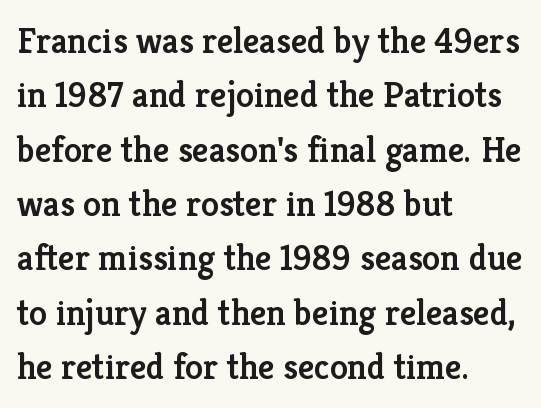
Q: Is the text bold? A: Semi-bold.
Q: Is the text italic (slanted)? A: No, it is upright.
Q: Is the typeface a serif or a sans-serif typeface? A: Serif.
Q: Is the text underlined? A: No.
Q: How is the paragraph aligned? A: Left-aligned.
Q: Is the spacing between letters normal or unusually wide? A: Normal.
Q: Is the spacing between lines tight, normal or loose? A: Normal.
Q: Width (condensed, normal, or wide)? A: Normal.
Q: Stroke contrast? A: Low.
Q: x-height? A: Medium.
Q: Monospaced? A: No.
